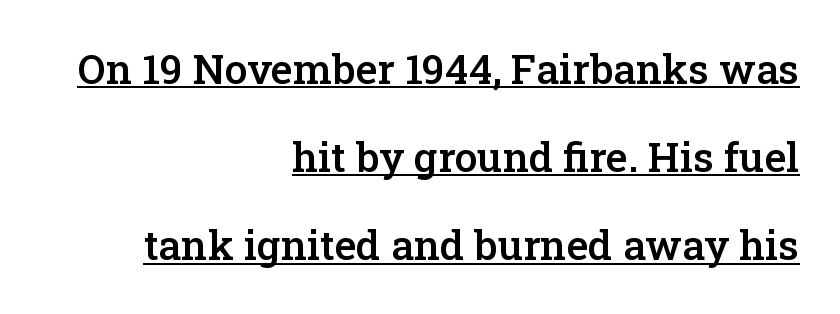
Q: Is the text bold? A: Semi-bold.
Q: Is the text italic (slanted)? A: No, it is upright.
Q: Is the typeface a serif or a sans-serif typeface? A: Serif.
Q: Is the text underlined? A: Yes.
Q: How is the paragraph aligned? A: Right-aligned.
Q: Is the spacing between letters normal or unusually wide? A: Normal.
Q: Is the spacing between lines tight, normal or loose? A: Loose.
Q: Width (condensed, normal, or wide)? A: Normal.
Q: Stroke contrast? A: Low.
Q: x-height? A: Medium.
Q: Monospaced? A: No.
